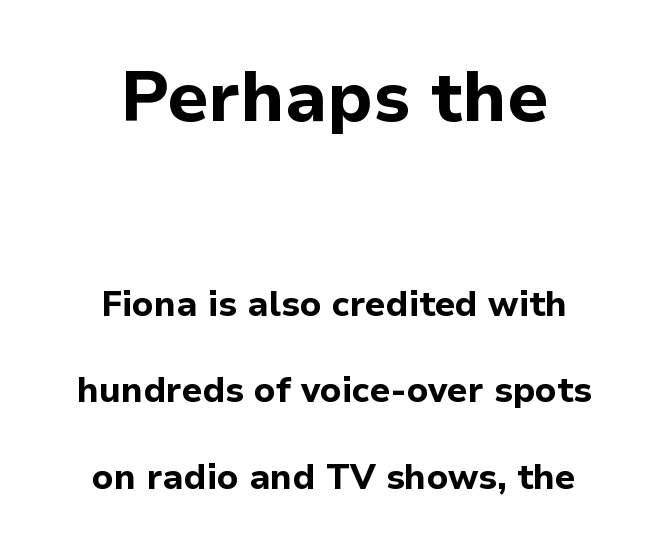
The image shows 70 px bold sans-serif type, upright; set centered, loose line spacing (2.48x), normal letter spacing, not underlined; the first (top) block is 2.0x larger; low stroke contrast and a medium x-height.
